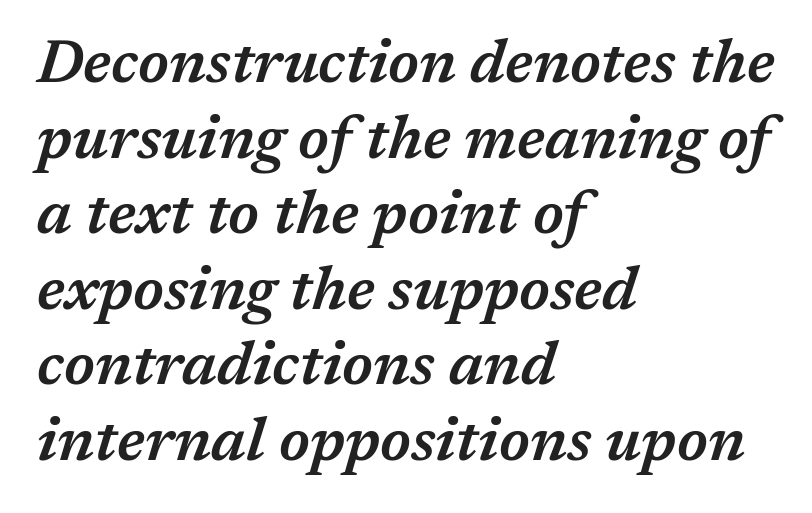
{"italic": "yes", "lean": "right", "slant_degrees": 17, "bold": "semi", "weight": "semibold", "width": "normal", "stroke_contrast": "medium", "x_height": "medium", "monospaced": "no", "underline": "no", "align": "left", "line_spacing": "normal", "line_spacing_ratio": 1.26, "letter_spacing": "normal", "letter_spacing_em": 0.0, "glyph_px": 60}
